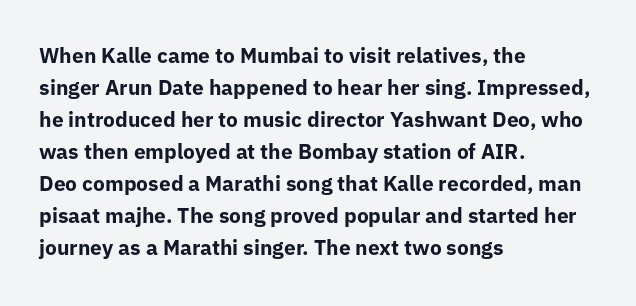
The image shows 21 px bold type, upright; set left-aligned, normal line spacing (1.52x), normal letter spacing, not underlined.
